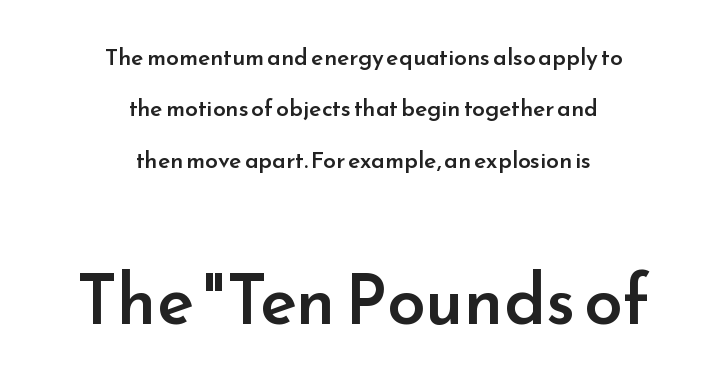
Q: Is the text bold? A: Semi-bold.
Q: Is the text italic (slanted)? A: No, it is upright.
Q: Is the typeface a serif or a sans-serif typeface? A: Sans-serif.
Q: Is the text underlined? A: No.
Q: How is the paragraph aligned? A: Centered.
Q: Is the spacing between letters normal or unusually wide? A: Normal.
Q: Is the spacing between lines tight, normal or loose? A: Loose.
Q: Which block of text is set in a larger size, the first (top) or the second (bottom)? A: The second (bottom) one.
Q: Width (condensed, normal, or wide)? A: Normal.
Q: Stroke contrast? A: Low.
Q: x-height? A: Small.
Q: Monospaced? A: No.
